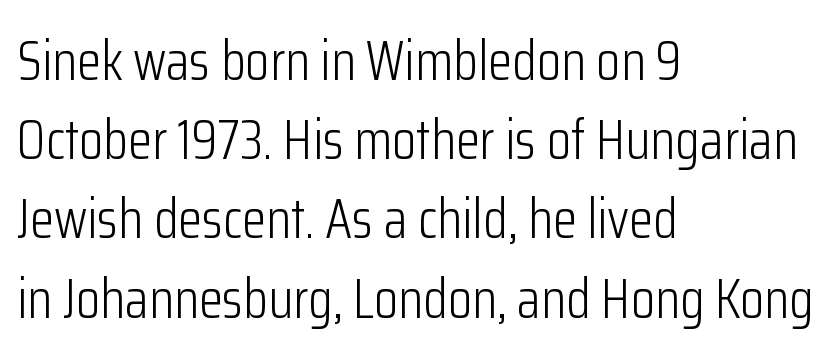
Look at the tracking — it's just the regular setting, nothing added. The face used here is proportionally spaced, like ordinary book or web type. The designer went with a sans here, leaving each stem footless. This is the regular roman posture of the typeface. The lines sit at an ordinary, default distance from one another.
